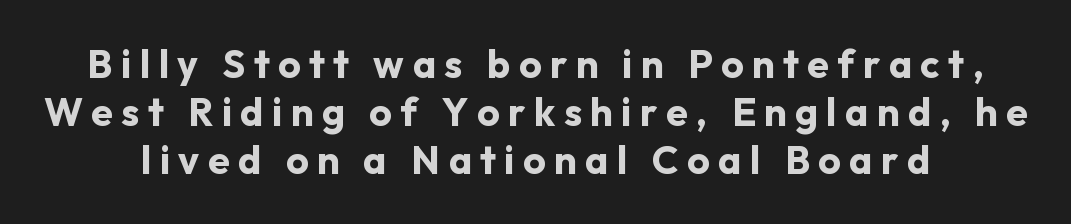
Typeset on center — no edge is straight. Heavy-handed strokes throughout: this text is bold. Looks like regular typesetting: each glyph gets only the width it needs. The font family rendered here belongs to the sans-serif group. Italic? Not at all — the glyphs are vertical.
